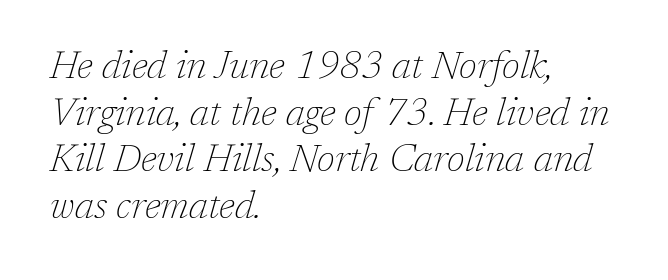
A clean baseline with only descenders dipping below it. Stroke terminals: seriffed. The letters advance in unequal steps, a hallmark of proportional type. The tracking reads as untouched default to a designer's eye.
